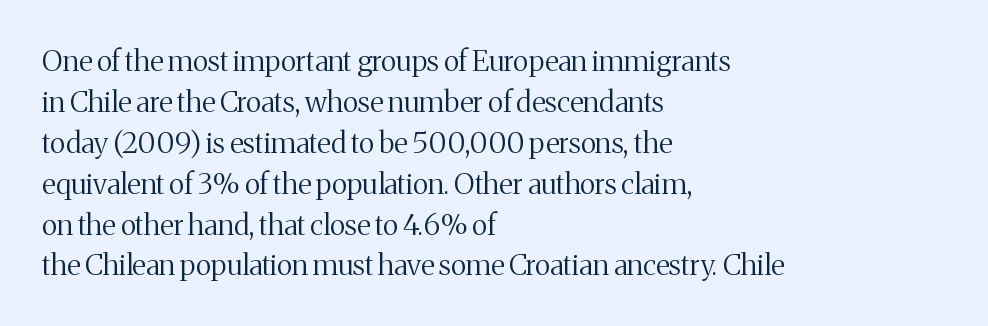
The image shows 29 px regular-weight serif type, upright; set left-aligned, normal line spacing (1.41x), normal letter spacing, not underlined; medium stroke contrast and a medium x-height.
